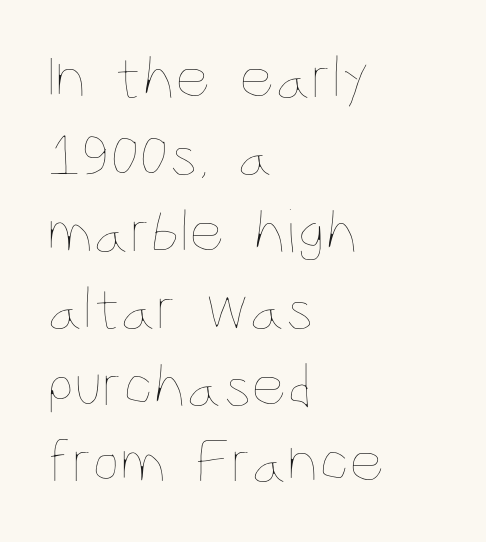
Q: Is the text bold? A: No.
Q: Is the text italic (slanted)? A: No, it is upright.
Q: Is the text underlined? A: No.
Q: How is the paragraph aligned? A: Left-aligned.
Q: Is the spacing between letters normal or unusually wide? A: Normal.
Q: Width (condensed, normal, or wide)? A: Condensed.
Q: Stroke contrast? A: Low.
Q: x-height? A: Large.
Q: Monospaced? A: No.
